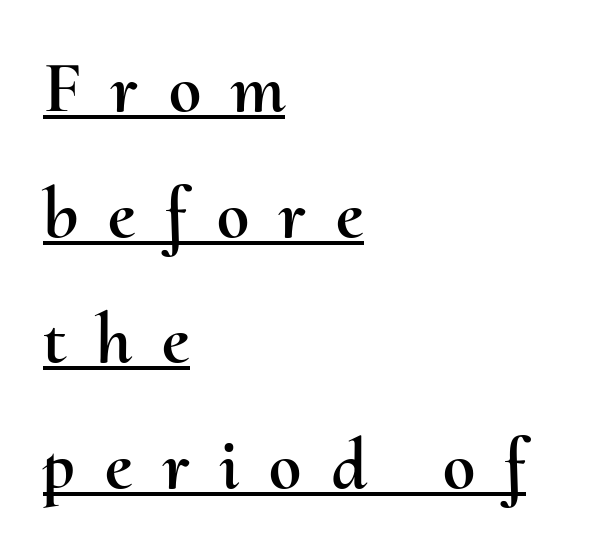
{"italic": "no", "width": "normal", "stroke_contrast": "medium", "x_height": "small", "monospaced": "no", "underline": "yes", "align": "left", "line_spacing_ratio": 1.72, "letter_spacing": "wide", "letter_spacing_em": 0.41, "glyph_px": 73}
